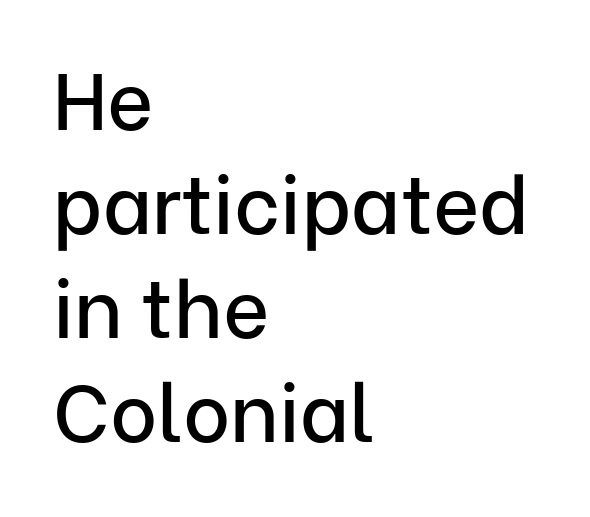
{"serif": "no", "italic": "no", "width": "normal", "stroke_contrast": "low", "x_height": "medium", "monospaced": "no", "underline": "no", "align": "left", "line_spacing": "normal", "line_spacing_ratio": 1.3, "letter_spacing": "normal", "letter_spacing_em": 0.0, "glyph_px": 80}
